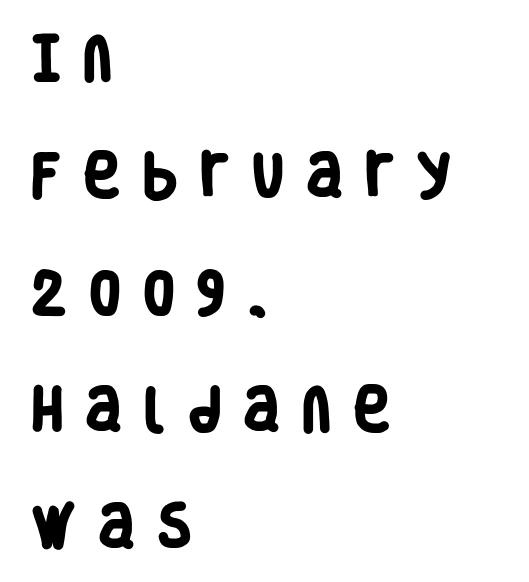
The image shows 48 px heavy, condensed sans-serif type; set left-aligned, loose line spacing (2.44x), unusually wide letter spacing (+0.5 em), not underlined; low stroke contrast and a large x-height.
